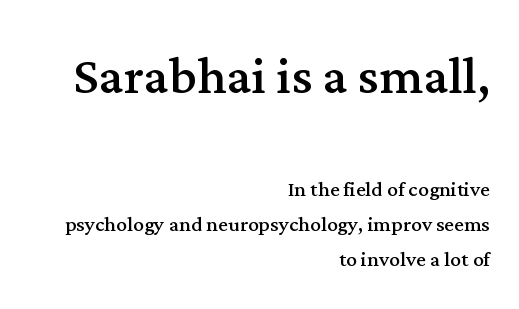
{"serif": "yes", "italic": "no", "bold": "no", "weight": "regular", "width": "normal", "stroke_contrast": "medium", "x_height": "medium", "monospaced": "no", "underline": "no", "align": "right", "line_spacing": "normal", "line_spacing_ratio": 1.3, "letter_spacing": "normal", "letter_spacing_em": 0.0, "larger_block": "first", "size_ratio": 2.48, "glyph_px": 67}
